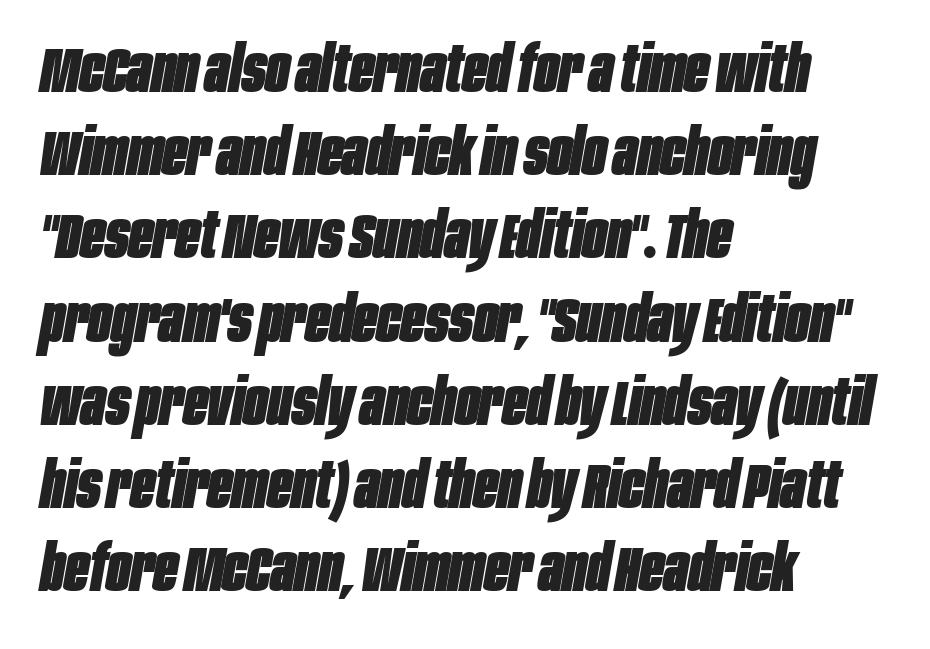
Q: Is the text bold? A: Yes.
Q: Is the text italic (slanted)? A: Yes, it leans right by about 10 degrees.
Q: Is the text underlined? A: No.
Q: How is the paragraph aligned? A: Left-aligned.
Q: Is the spacing between letters normal or unusually wide? A: Normal.
Q: Is the spacing between lines tight, normal or loose? A: Normal.
Q: Width (condensed, normal, or wide)? A: Condensed.
Q: Stroke contrast? A: Low.
Q: x-height? A: Large.
Q: Monospaced? A: No.
